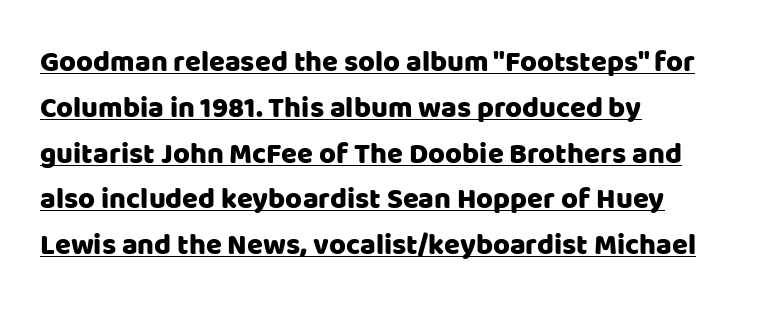
The image shows 29 px sans-serif type, upright; set left-aligned, normal line spacing (1.58x), normal letter spacing, underlined; low stroke contrast and a large x-height.
